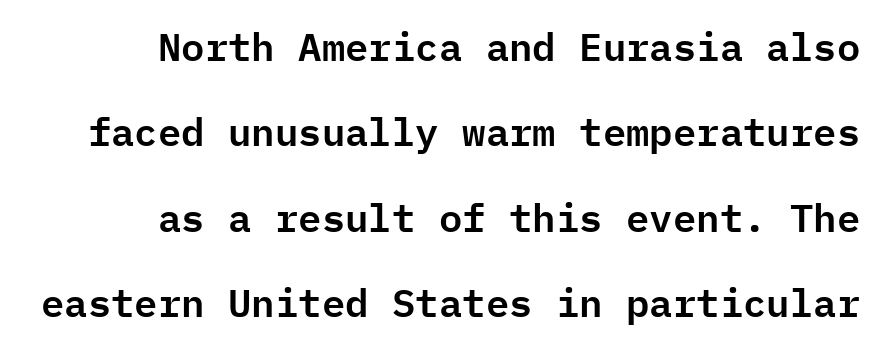
The image shows 39 px sans-serif type, upright, monospaced; set right-aligned, loose line spacing (2.19x), normal letter spacing, not underlined; low stroke contrast and a medium x-height.
